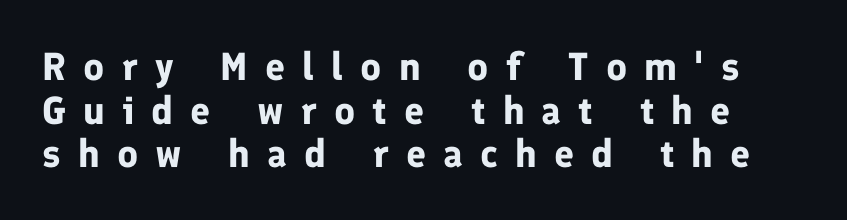
Glance below the letters and you will spot only blank space. Pretty heavy lettering here — definitely bold. Think of a printed novel: that variable character pitch is what you see here. No feet cap the strokes, marking this as sans-serif type. The tracking jumps out immediately: characters are airy and widely separated. One glance says dense: line gaps are narrower than usual.
